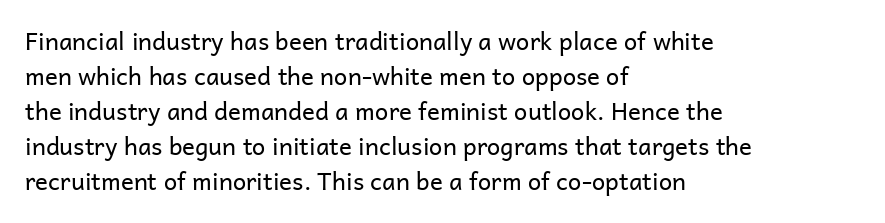
Q: Is the text bold? A: No.
Q: Is the text italic (slanted)? A: No, it is upright.
Q: Is the text underlined? A: No.
Q: How is the paragraph aligned? A: Left-aligned.
Q: Is the spacing between letters normal or unusually wide? A: Normal.
Q: Is the spacing between lines tight, normal or loose? A: Normal.
